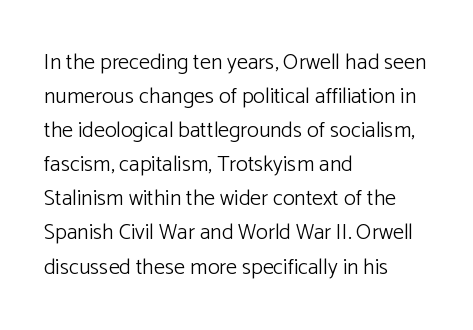
Caption: multi-line text, flush left, ragged right. Rendered with straight, roman letterforms. Beneath every word, the page is bare. Weight: not bold — regular or lighter. Nobody touched the tracking dial on this one. Vertically, the passage feels balanced, rows spaced as you'd expect.
